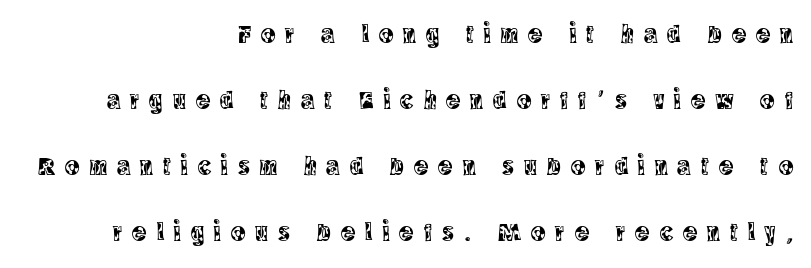
{"italic": "no", "underline": "no", "align": "right", "line_spacing": "loose", "line_spacing_ratio": 2.44, "letter_spacing": "wide", "letter_spacing_em": 0.37, "glyph_px": 27}
